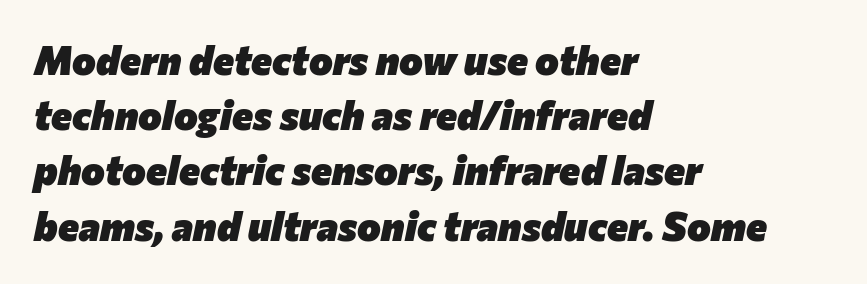
Q: Is the text bold? A: Yes.
Q: Is the text italic (slanted)? A: Yes, it leans right by about 12 degrees.
Q: Is the text underlined? A: No.
Q: How is the paragraph aligned? A: Left-aligned.
Q: Is the spacing between letters normal or unusually wide? A: Normal.
Q: Is the spacing between lines tight, normal or loose? A: Normal.
Q: Width (condensed, normal, or wide)? A: Normal.
Q: Stroke contrast? A: Low.
Q: x-height? A: Medium.
Q: Monospaced? A: No.
